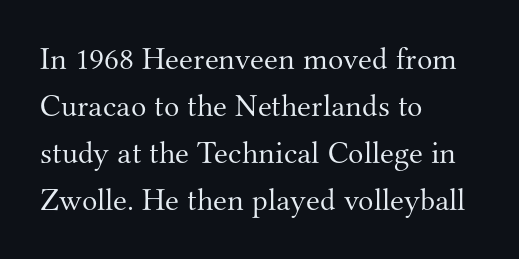
Q: Is the text bold? A: No.
Q: Is the text italic (slanted)? A: No, it is upright.
Q: Is the typeface a serif or a sans-serif typeface? A: Serif.
Q: Is the text underlined? A: No.
Q: How is the paragraph aligned? A: Left-aligned.
Q: Is the spacing between letters normal or unusually wide? A: Normal.
Q: Is the spacing between lines tight, normal or loose? A: Normal.
Q: Width (condensed, normal, or wide)? A: Normal.
Q: Stroke contrast? A: Medium.
Q: x-height? A: Small.
Q: Monospaced? A: No.
